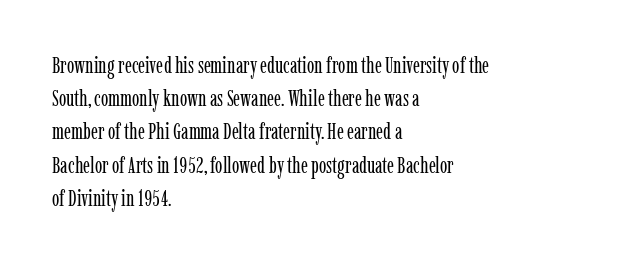
{"italic": "no", "bold": "no", "underline": "no", "align": "left", "line_spacing": "normal", "line_spacing_ratio": 1.51, "letter_spacing": "normal", "letter_spacing_em": 0.0, "glyph_px": 22}
